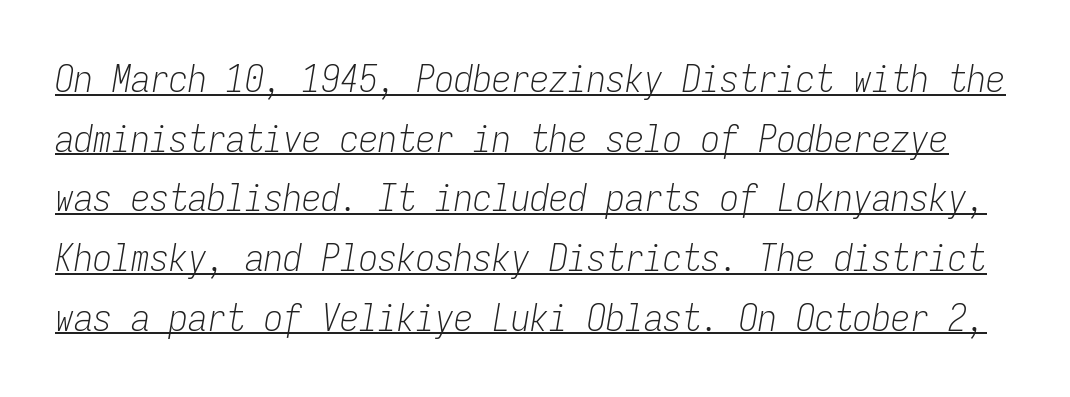
Q: Is the text bold? A: No.
Q: Is the text italic (slanted)? A: Yes, it leans right by about 9 degrees.
Q: Is the text underlined? A: Yes.
Q: Is the spacing between letters normal or unusually wide? A: Normal.
Q: Is the spacing between lines tight, normal or loose? A: Normal.
Q: Width (condensed, normal, or wide)? A: Condensed.
Q: Stroke contrast? A: Low.
Q: x-height? A: Medium.
Q: Monospaced? A: Yes.
